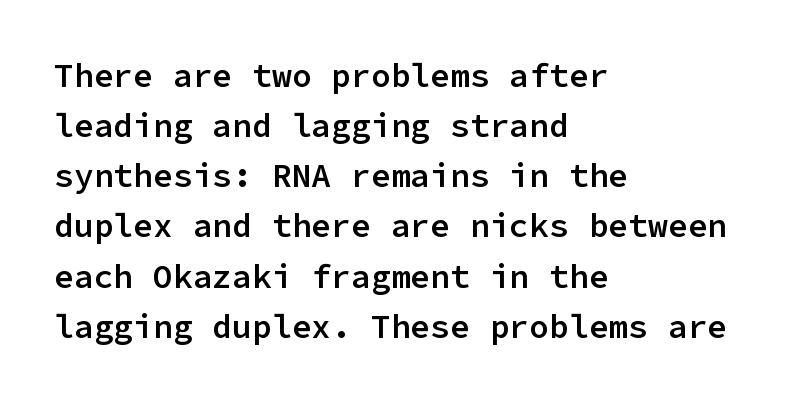
The image shows 33 px semibold sans-serif type, upright, monospaced; set left-aligned, normal line spacing (1.52x), normal letter spacing, not underlined; low stroke contrast and a medium x-height.
